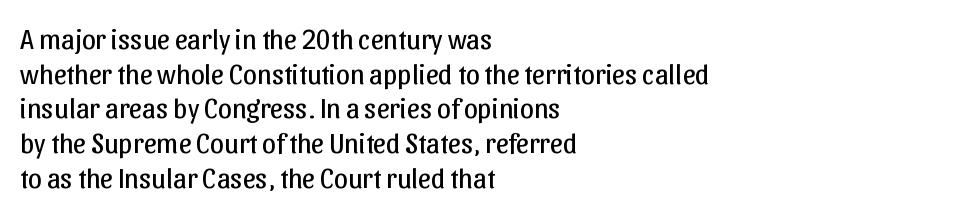
Q: Is the text bold? A: No.
Q: Is the text italic (slanted)? A: No, it is upright.
Q: Is the typeface a serif or a sans-serif typeface? A: Sans-serif.
Q: Is the text underlined? A: No.
Q: How is the paragraph aligned? A: Left-aligned.
Q: Is the spacing between letters normal or unusually wide? A: Normal.
Q: Width (condensed, normal, or wide)? A: Normal.
Q: Stroke contrast? A: Low.
Q: x-height? A: Medium.
Q: Monospaced? A: No.
